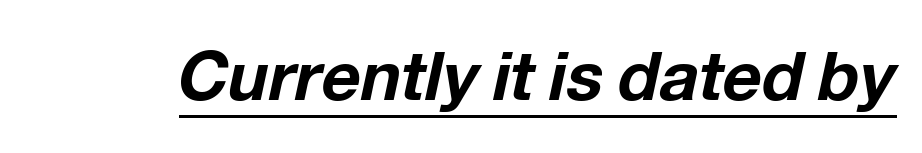
The image shows 68 px bold type, italic (leaning right); set normal letter spacing, underlined; low stroke contrast and a medium x-height.
